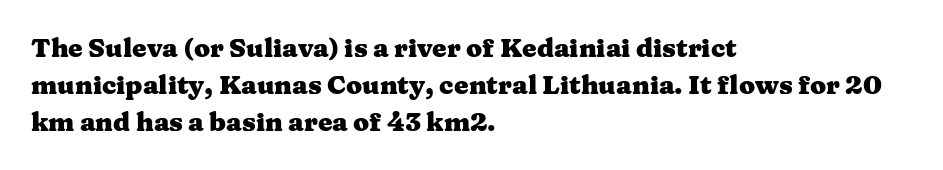
{"italic": "no", "bold": "yes", "underline": "no", "align": "left", "line_spacing": "normal", "line_spacing_ratio": 1.43, "letter_spacing": "normal", "letter_spacing_em": 0.0, "glyph_px": 26}
